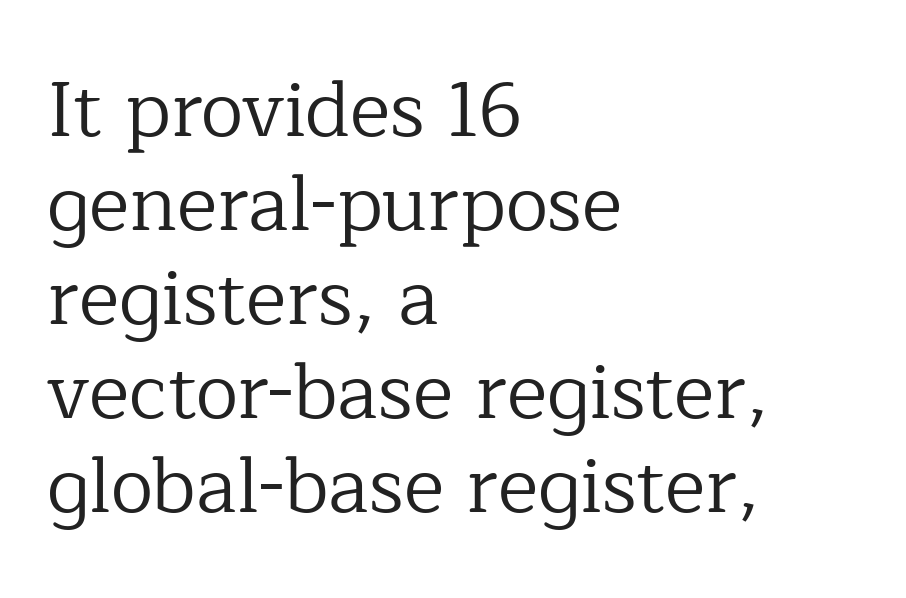
A typesetter would mark this as roman, not italic. Students, note that the glyphs here touch the page at normal intervals. The font is comparable to plain body text, perhaps lighter. The ragged edge is on the right, which tells us the setting is flush left. The type family on display is of the serif kind.
